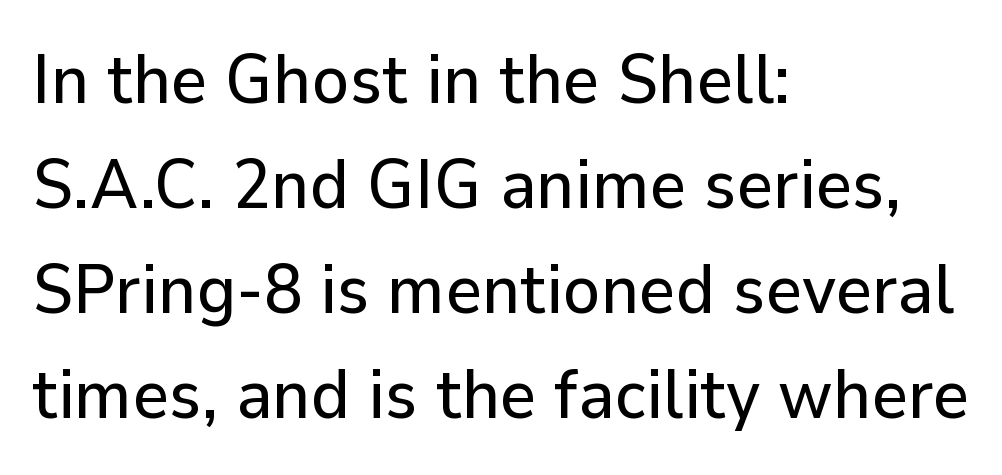
Teacher's note: observe the even left margin — that is flush-left alignment. Beneath every word, the page is bare. The type family on display is of the sans-serif kind. The lines sit at an ordinary, default distance from one another. This sample has the flowing, uneven cadence of proportional lettering.
